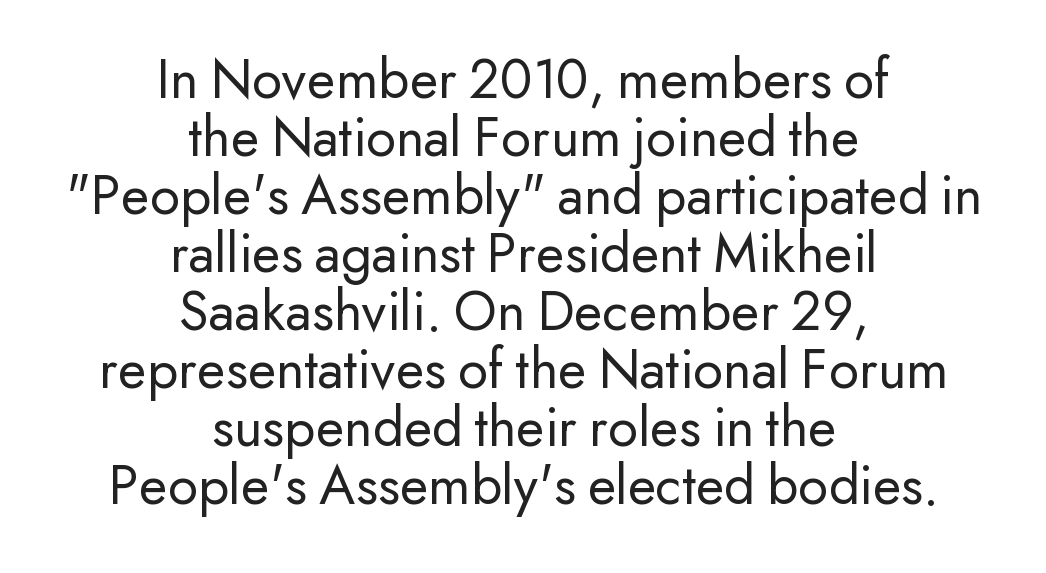
Nothing unusual about the tracking: characters are spaced as the font intends. The passage shown is not bold in any degree. Posture: upright roman. Successive baselines arrive quickly, one right under another. Note the varied advance widths — an 'i' is clearly narrower than an 'm'.
